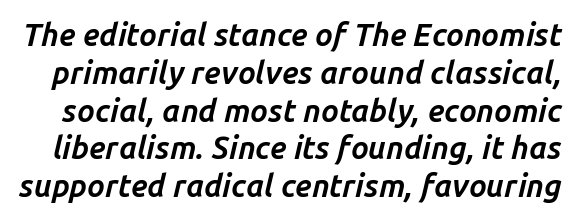
{"italic": "yes", "lean": "right", "slant_degrees": 14, "bold": "yes", "weight": "bold", "width": "normal", "stroke_contrast": "low", "x_height": "medium", "monospaced": "no", "underline": "no", "line_spacing_ratio": 1.22, "letter_spacing": "normal", "letter_spacing_em": 0.0, "glyph_px": 31}
